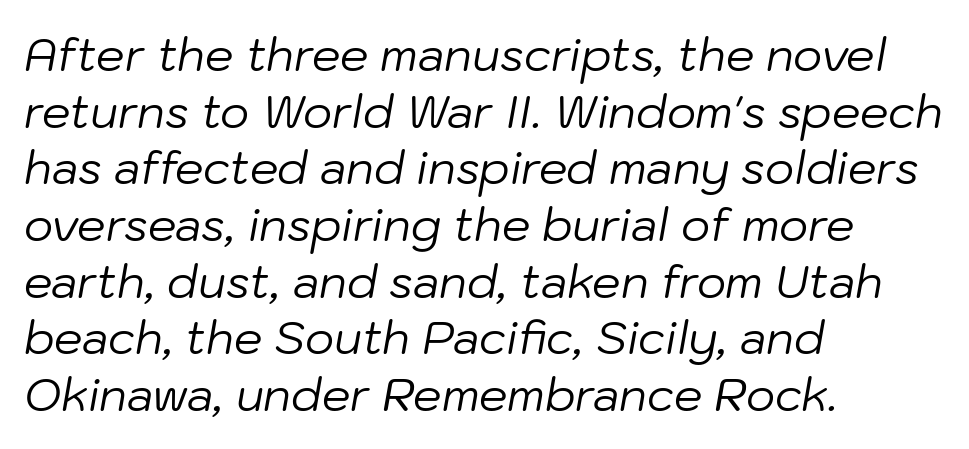
{"italic": "yes", "lean": "right", "slant_degrees": 10, "bold": "no", "weight": "regular", "width": "normal", "stroke_contrast": "low", "x_height": "medium", "monospaced": "no", "underline": "no", "align": "left", "line_spacing": "normal", "line_spacing_ratio": 1.26, "letter_spacing": "normal", "letter_spacing_em": 0.0, "glyph_px": 45}
